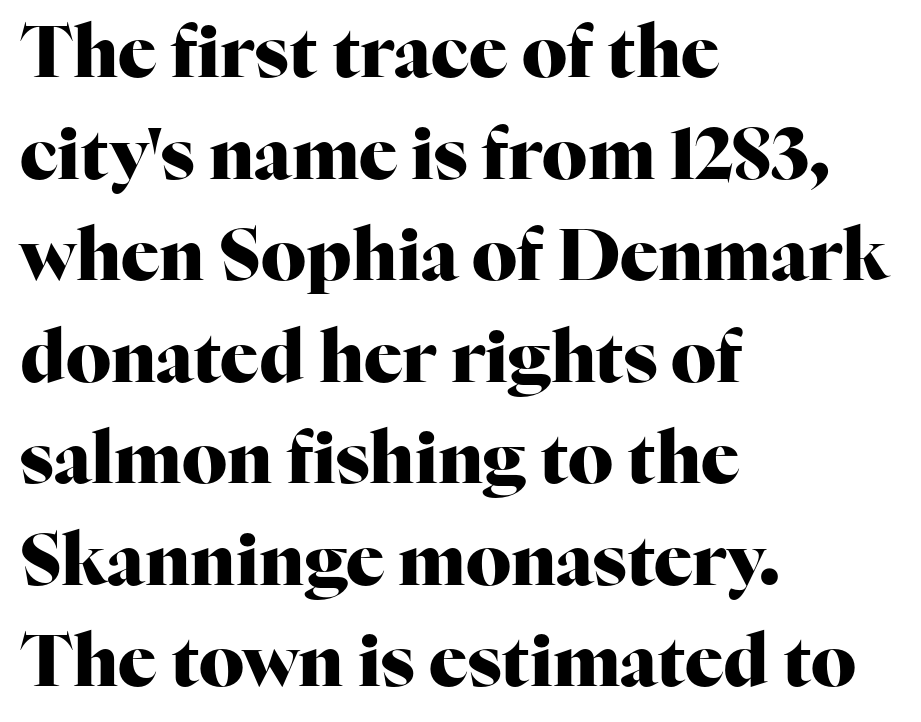
{"serif": "yes", "italic": "no", "bold": "yes", "weight": "heavy", "width": "normal", "stroke_contrast": "high", "x_height": "medium", "monospaced": "no", "underline": "no", "align": "left", "line_spacing": "normal", "line_spacing_ratio": 1.43, "letter_spacing": "normal", "letter_spacing_em": 0.0, "glyph_px": 71}
